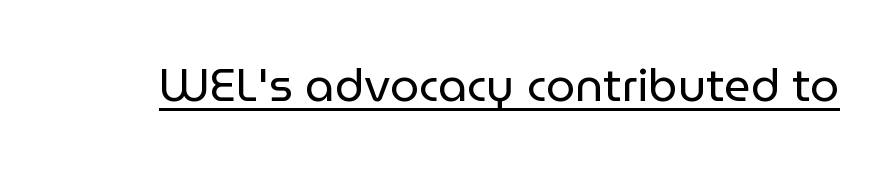
The weight tops out at a normal text grade. Quick note: underline on. Inter-character spacing is left at the font's built-in metrics. The letters stand upright; this is a roman face. The face used here is a sans, in the tradition of grotesques and geometrics.
